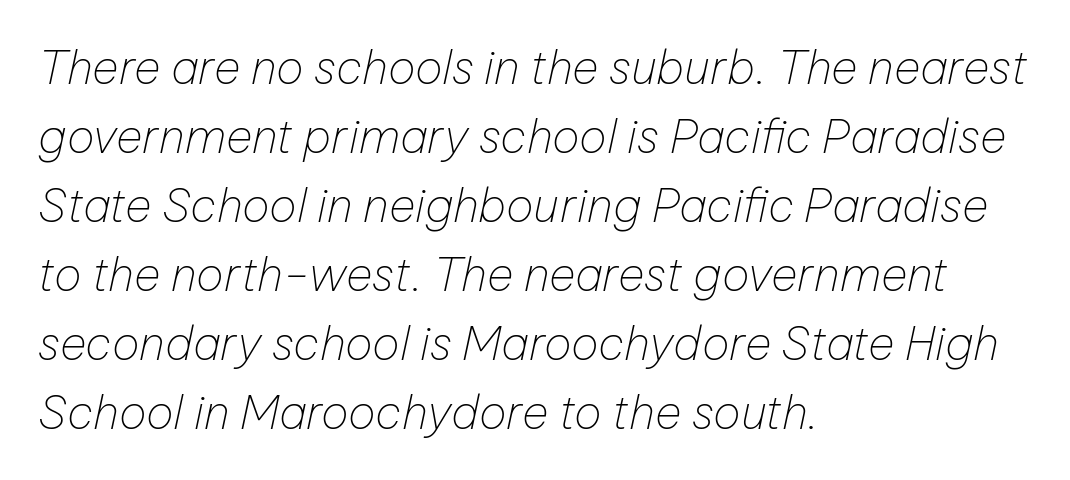
{"italic": "yes", "lean": "right", "slant_degrees": 12, "bold": "no", "weight": "thin", "width": "normal", "stroke_contrast": "low", "x_height": "medium", "monospaced": "no", "underline": "no", "align": "left", "line_spacing": "normal", "line_spacing_ratio": 1.5, "letter_spacing": "normal", "letter_spacing_em": 0.0, "glyph_px": 46}
